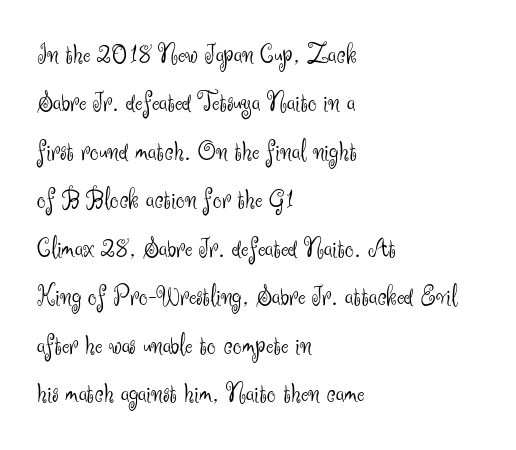
Q: Is the text bold? A: No.
Q: Is the text italic (slanted)? A: No, it is upright.
Q: Is the typeface a serif or a sans-serif typeface? A: Sans-serif.
Q: Is the text underlined? A: No.
Q: How is the paragraph aligned? A: Left-aligned.
Q: Is the spacing between letters normal or unusually wide? A: Normal.
Q: Width (condensed, normal, or wide)? A: Normal.
Q: Stroke contrast? A: Medium.
Q: x-height? A: Small.
Q: Monospaced? A: No.
